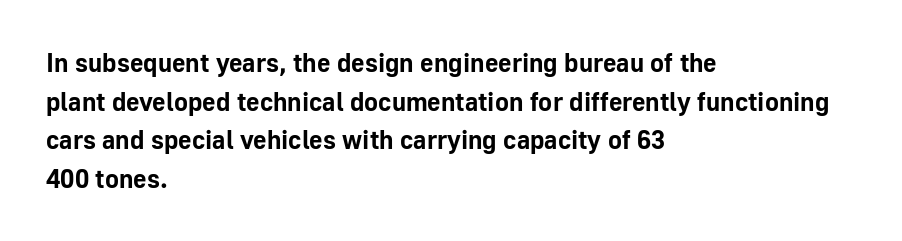
Q: Is the text bold? A: Yes.
Q: Is the text italic (slanted)? A: No, it is upright.
Q: Is the text underlined? A: No.
Q: How is the paragraph aligned? A: Left-aligned.
Q: Is the spacing between letters normal or unusually wide? A: Normal.
Q: Is the spacing between lines tight, normal or loose? A: Normal.
